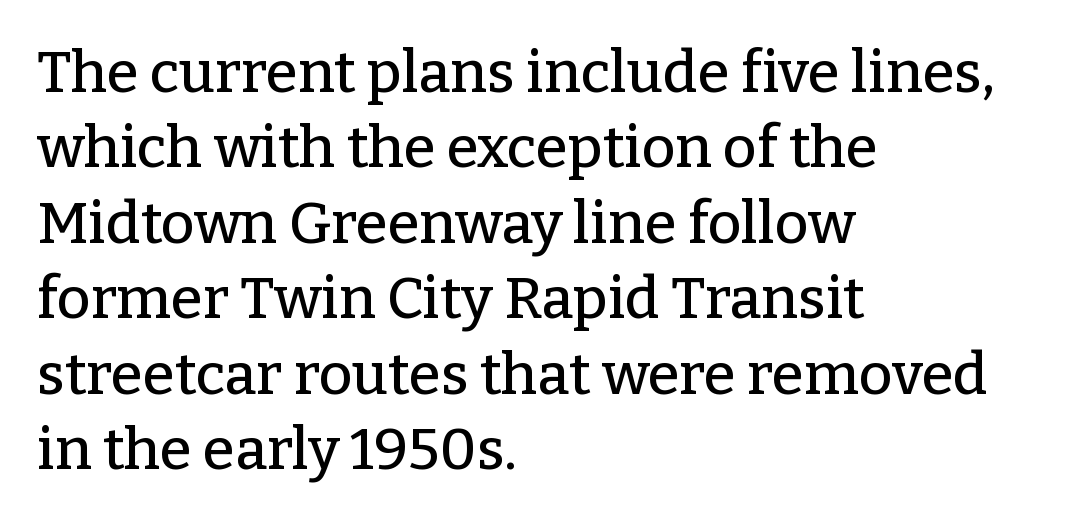
The image shows 58 px serif type, upright; set left-aligned, normal line spacing (1.3x), normal letter spacing, not underlined; low stroke contrast and a medium x-height.
